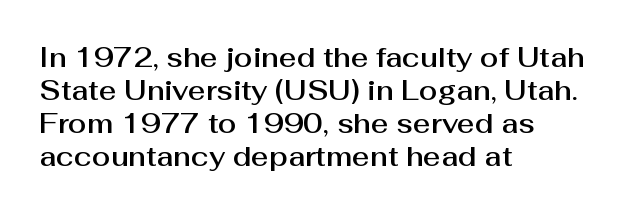
Q: Is the text italic (slanted)? A: No, it is upright.
Q: Is the text underlined? A: No.
Q: How is the paragraph aligned? A: Left-aligned.
Q: Is the spacing between letters normal or unusually wide? A: Normal.
